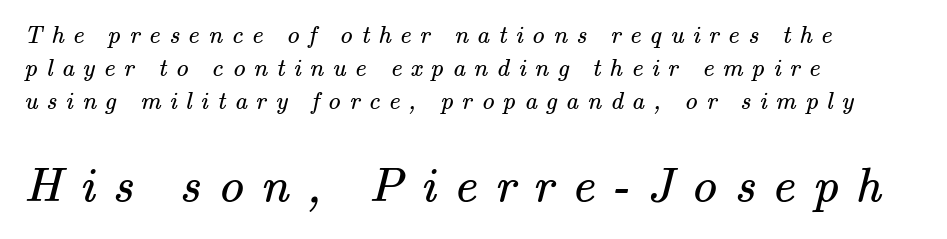
Q: Is the text bold? A: No.
Q: Is the typeface a serif or a sans-serif typeface? A: Serif.
Q: Is the text underlined? A: No.
Q: How is the paragraph aligned? A: Left-aligned.
Q: Is the spacing between letters normal or unusually wide? A: Unusually wide.
Q: Is the spacing between lines tight, normal or loose? A: Normal.
Q: Which block of text is set in a larger size, the first (top) or the second (bottom)? A: The second (bottom) one.
Q: Width (condensed, normal, or wide)? A: Normal.
Q: Stroke contrast? A: Medium.
Q: x-height? A: Small.
Q: Monospaced? A: No.
